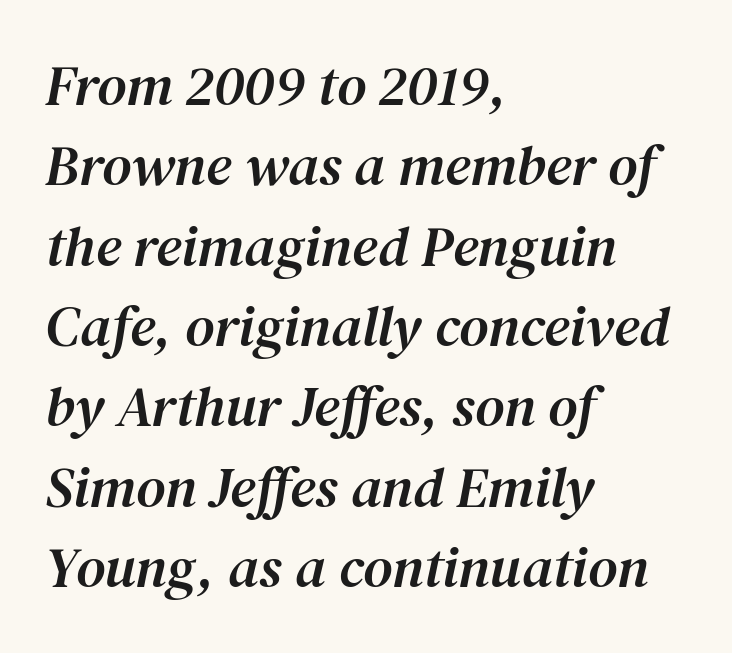
{"serif": "yes", "italic": "yes", "lean": "right", "slant_degrees": 12, "width": "normal", "stroke_contrast": "medium", "x_height": "medium", "monospaced": "no", "underline": "no", "align": "left", "line_spacing": "normal", "line_spacing_ratio": 1.41, "letter_spacing": "normal", "letter_spacing_em": 0.0, "glyph_px": 57}
